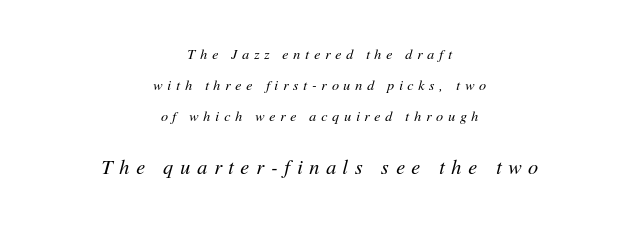
The image shows 20 px text type, italic (leaning right); set centered, loose line spacing (2.23x), unusually wide letter spacing (+0.34 em), not underlined; the second (bottom) block is 1.43x larger.
